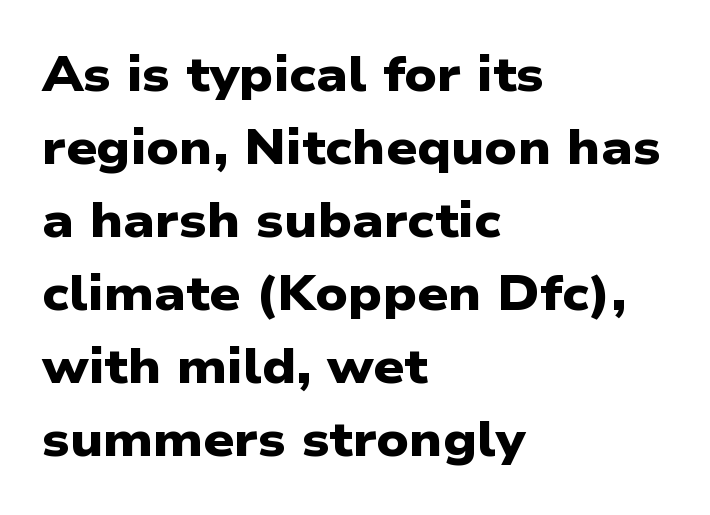
The image shows 48 px heavy, wide sans-serif type; set left-aligned, normal line spacing (1.52x), normal letter spacing, not underlined; low stroke contrast and a medium x-height.
